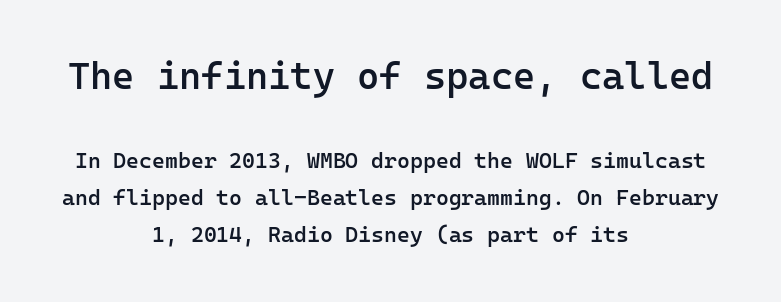
Q: Is the text bold? A: Semi-bold.
Q: Is the text italic (slanted)? A: No, it is upright.
Q: Is the typeface a serif or a sans-serif typeface? A: Sans-serif.
Q: Is the text underlined? A: No.
Q: How is the paragraph aligned? A: Centered.
Q: Is the spacing between letters normal or unusually wide? A: Normal.
Q: Is the spacing between lines tight, normal or loose? A: Normal.
Q: Which block of text is set in a larger size, the first (top) or the second (bottom)? A: The first (top) one.
Q: Width (condensed, normal, or wide)? A: Normal.
Q: Stroke contrast? A: Low.
Q: x-height? A: Medium.
Q: Monospaced? A: Yes.
